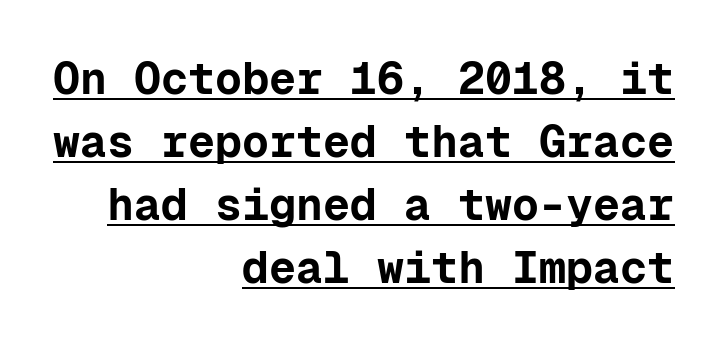
{"serif": "no", "italic": "no", "bold": "yes", "weight": "bold", "width": "normal", "stroke_contrast": "low", "x_height": "medium", "monospaced": "yes", "underline": "yes", "align": "right", "line_spacing": "normal", "line_spacing_ratio": 1.4, "letter_spacing": "normal", "letter_spacing_em": 0.0, "glyph_px": 45}
